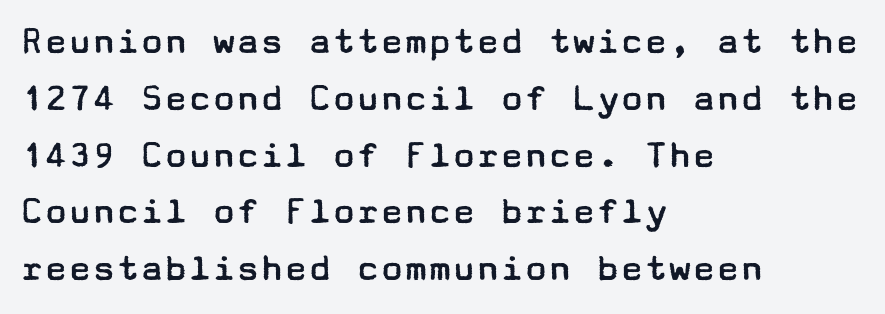
Q: Is the text bold? A: No.
Q: Is the text italic (slanted)? A: No, it is upright.
Q: Is the typeface a serif or a sans-serif typeface? A: Sans-serif.
Q: Is the text underlined? A: No.
Q: How is the paragraph aligned? A: Left-aligned.
Q: Is the spacing between letters normal or unusually wide? A: Normal.
Q: Is the spacing between lines tight, normal or loose? A: Normal.
Q: Width (condensed, normal, or wide)? A: Wide.
Q: Stroke contrast? A: Low.
Q: x-height? A: Medium.
